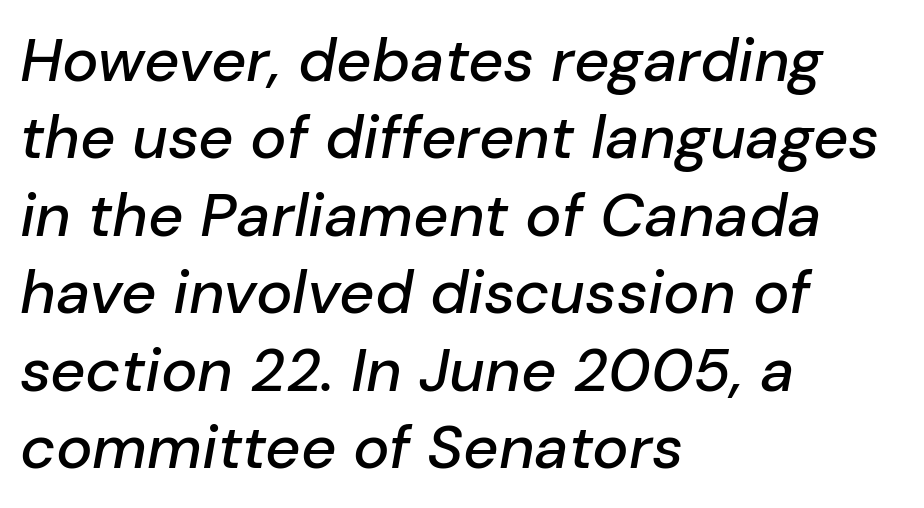
{"italic": "yes", "lean": "right", "slant_degrees": 10, "width": "normal", "stroke_contrast": "low", "x_height": "medium", "monospaced": "no", "underline": "no", "align": "left", "line_spacing": "normal", "line_spacing_ratio": 1.27, "letter_spacing": "normal", "letter_spacing_em": 0.0, "glyph_px": 61}
